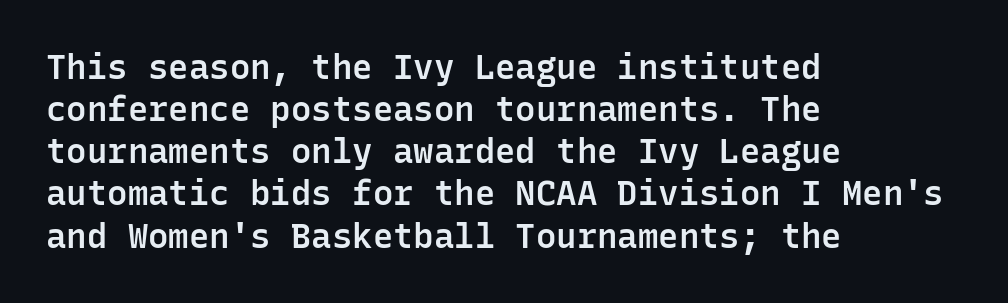
{"serif": "no", "italic": "no", "bold": "semi", "weight": "semibold", "width": "normal", "stroke_contrast": "low", "x_height": "medium", "monospaced": "yes", "underline": "no", "align": "left", "line_spacing_ratio": 1.24, "letter_spacing": "normal", "letter_spacing_em": 0.0, "glyph_px": 34}
